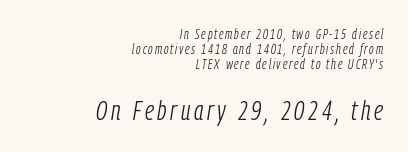
Q: Is the text bold? A: No.
Q: Is the text italic (slanted)? A: Yes, it leans right by about 9 degrees.
Q: Is the text underlined? A: No.
Q: How is the paragraph aligned? A: Right-aligned.
Q: Is the spacing between lines tight, normal or loose? A: Tight.
Q: Which block of text is set in a larger size, the first (top) or the second (bottom)? A: The second (bottom) one.
Q: Width (condensed, normal, or wide)? A: Condensed.
Q: Stroke contrast? A: Low.
Q: x-height? A: Medium.
Q: Monospaced? A: No.
